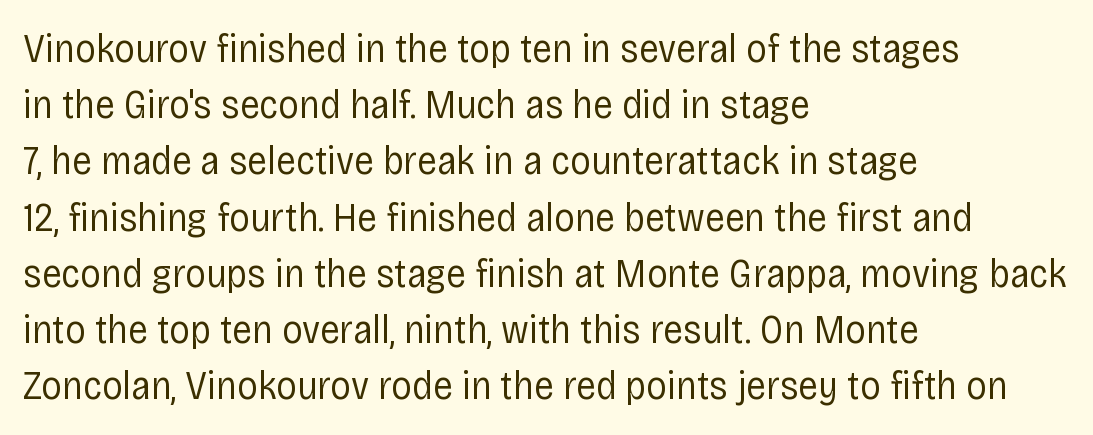
{"serif": "no", "italic": "no", "bold": "no", "weight": "regular", "width": "condensed", "stroke_contrast": "low", "x_height": "large", "monospaced": "no", "underline": "no", "align": "left", "line_spacing": "normal", "line_spacing_ratio": 1.37, "letter_spacing": "normal", "letter_spacing_em": 0.0, "glyph_px": 41}
